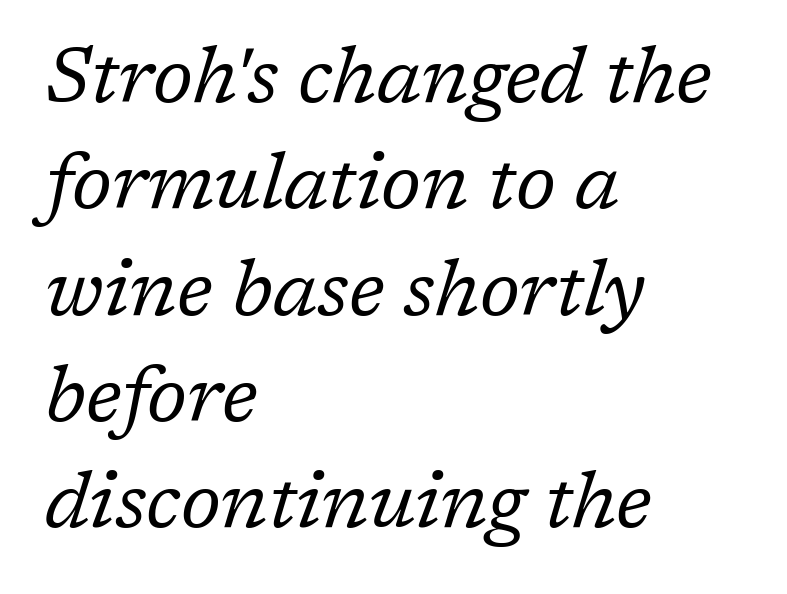
Compared with typical body copy, the letter spacing here is the same. Each letter keeps its own natural width here, so spacing adapts to shape. Slant detected: the letters are inclined. Is there much room between lines? A standard amount, neither cramped nor airy.
